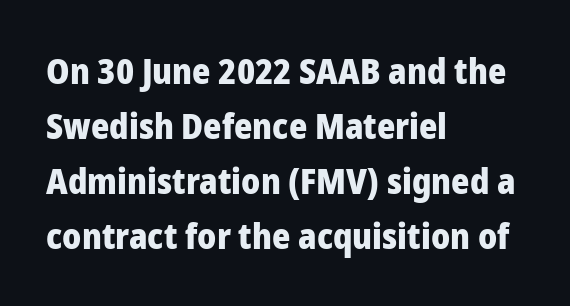
{"serif": "no", "italic": "no", "bold": "yes", "weight": "heavy", "width": "normal", "stroke_contrast": "low", "x_height": "medium", "monospaced": "no", "underline": "no", "align": "left", "line_spacing": "normal", "line_spacing_ratio": 1.57, "letter_spacing": "normal", "letter_spacing_em": 0.0, "glyph_px": 35}
